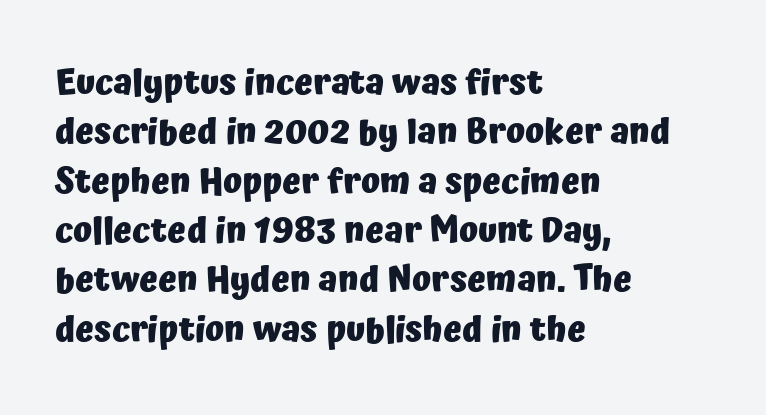
Q: Is the text bold? A: Yes.
Q: Is the text italic (slanted)? A: No, it is upright.
Q: Is the typeface a serif or a sans-serif typeface? A: Sans-serif.
Q: Is the text underlined? A: No.
Q: How is the paragraph aligned? A: Left-aligned.
Q: Is the spacing between letters normal or unusually wide? A: Normal.
Q: Is the spacing between lines tight, normal or loose? A: Normal.
Q: Width (condensed, normal, or wide)? A: Normal.
Q: Stroke contrast? A: Low.
Q: x-height? A: Medium.
Q: Monospaced? A: No.
